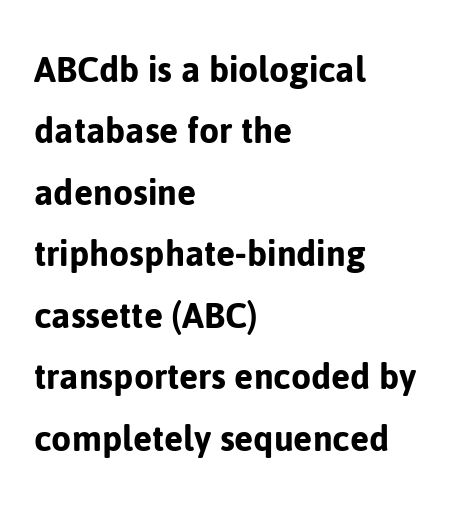
Q: Is the text italic (slanted)? A: No, it is upright.
Q: Is the typeface a serif or a sans-serif typeface? A: Sans-serif.
Q: Is the text underlined? A: No.
Q: How is the paragraph aligned? A: Left-aligned.
Q: Is the spacing between letters normal or unusually wide? A: Normal.
Q: Is the spacing between lines tight, normal or loose? A: Normal.
Q: Width (condensed, normal, or wide)? A: Normal.
Q: Stroke contrast? A: Low.
Q: x-height? A: Medium.
Q: Monospaced? A: No.
